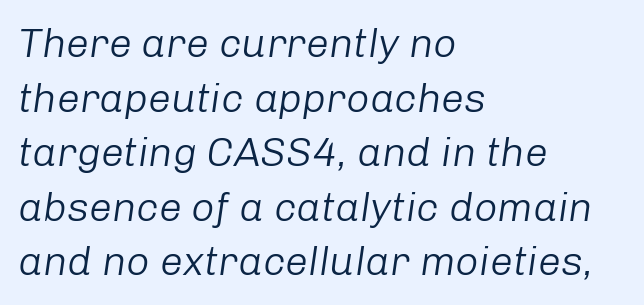
Q: Is the text bold? A: No.
Q: Is the text italic (slanted)? A: Yes, it leans right by about 8 degrees.
Q: Is the text underlined? A: No.
Q: How is the paragraph aligned? A: Left-aligned.
Q: Is the spacing between letters normal or unusually wide? A: Normal.
Q: Is the spacing between lines tight, normal or loose? A: Normal.
Q: Width (condensed, normal, or wide)? A: Normal.
Q: Stroke contrast? A: Low.
Q: x-height? A: Medium.
Q: Monospaced? A: No.
